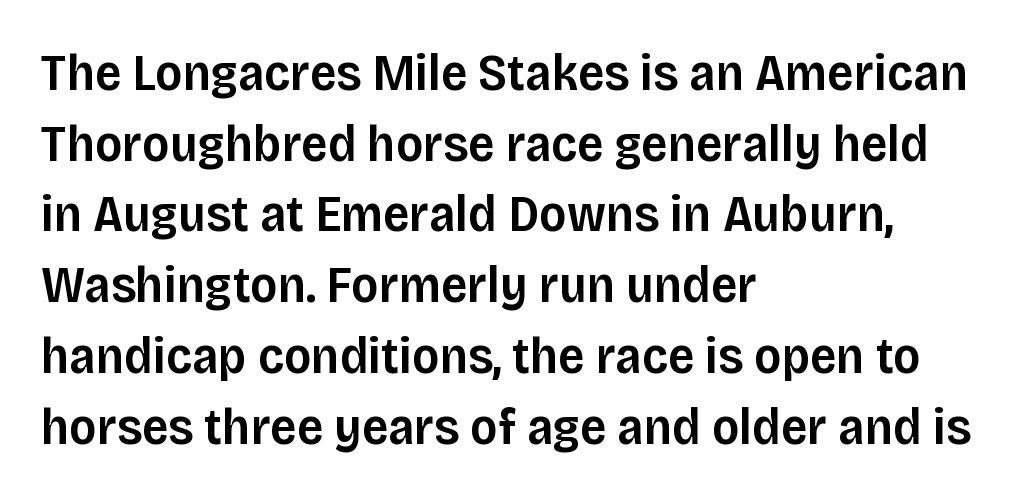
{"serif": "no", "italic": "no", "bold": "semi", "weight": "semibold", "width": "normal", "stroke_contrast": "low", "x_height": "large", "monospaced": "no", "underline": "no", "align": "left", "line_spacing": "normal", "line_spacing_ratio": 1.36, "letter_spacing": "normal", "letter_spacing_em": 0.0, "glyph_px": 52}
